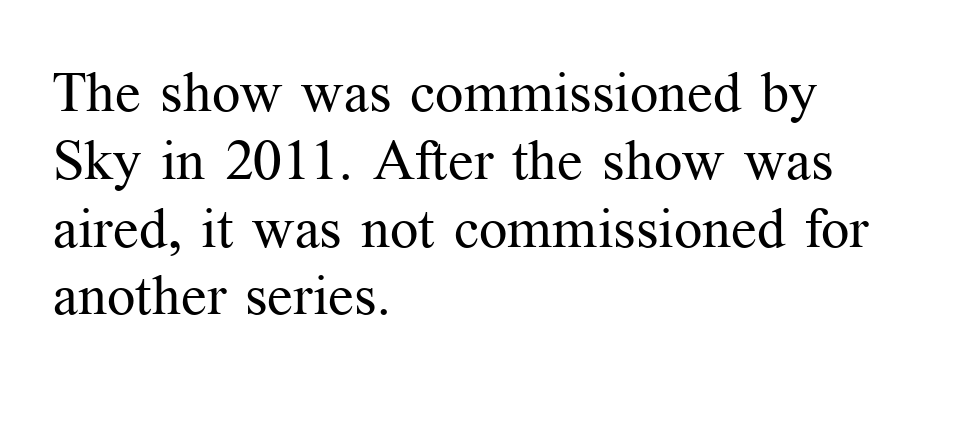
The image shows 56 px regular-weight serif type, upright; set left-aligned, line spacing 1.21x, normal letter spacing, not underlined; medium stroke contrast and a medium x-height.
